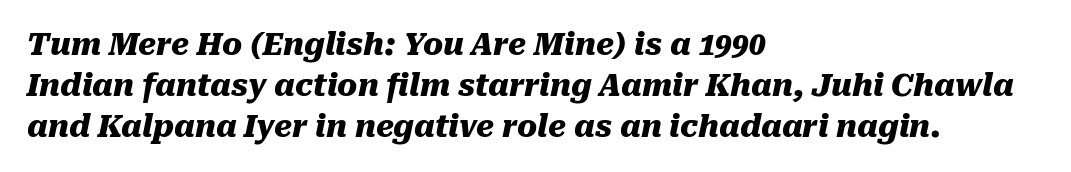
The image shows 30 px heavy type, italic (leaning right); set left-aligned, normal line spacing (1.36x), normal letter spacing, not underlined; medium stroke contrast and a medium x-height.
